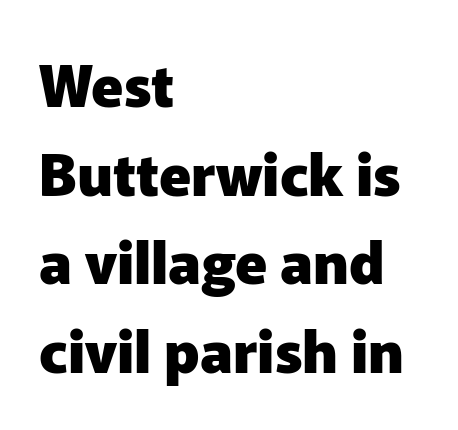
The passage shown is not underscored anywhere. Typeset ragged right — the left edge is the straight one. This sample has the flowing, uneven cadence of proportional lettering. Glyph-to-glyph distance matches everyday printed text.
